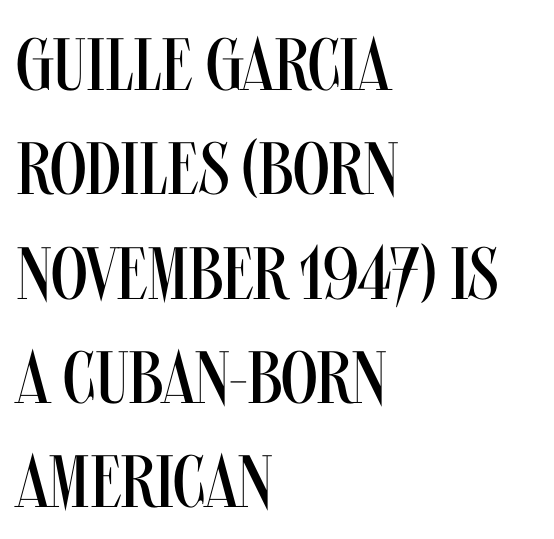
The characters display no serif detailing; their extremities are plain. Quick note: not italic, upright. The strokes carry an ordinary text weight at most. Note the varied advance widths — an 'i' is clearly narrower than an 'm'. In CSS terms this would be text-align: left.
